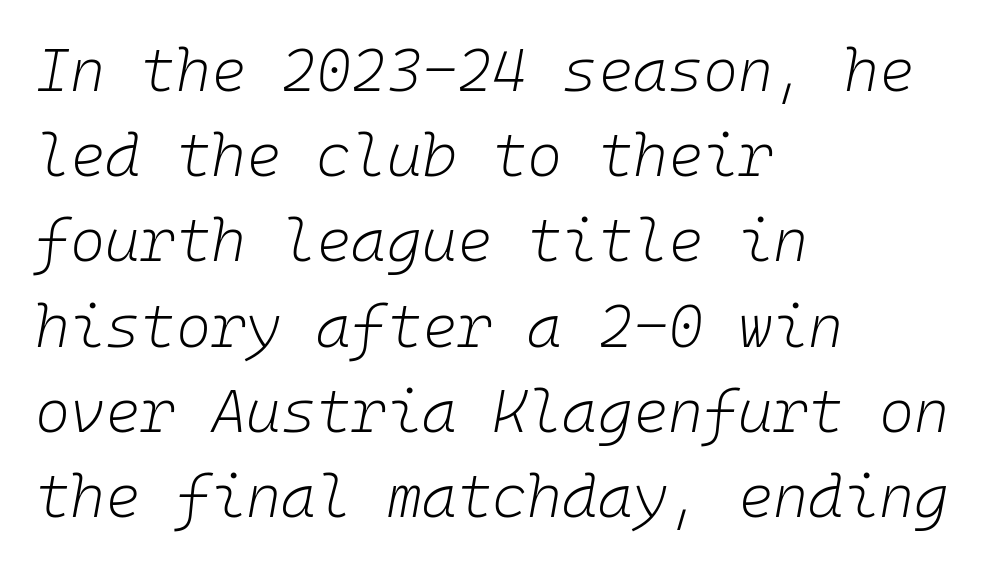
{"italic": "yes", "lean": "right", "slant_degrees": 10, "bold": "no", "weight": "light", "width": "normal", "stroke_contrast": "low", "x_height": "medium", "monospaced": "yes", "underline": "no", "align": "left", "line_spacing": "normal", "line_spacing_ratio": 1.42, "letter_spacing": "normal", "letter_spacing_em": 0.0, "glyph_px": 60}
